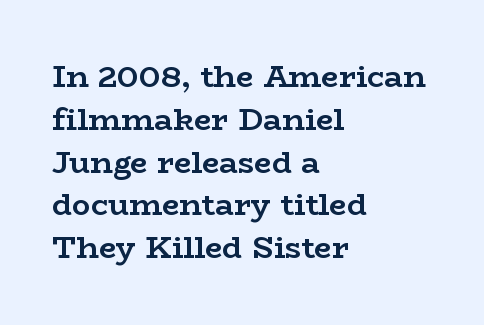
{"serif": "yes", "italic": "no", "bold": "yes", "weight": "semibold", "width": "wide", "stroke_contrast": "low", "x_height": "medium", "monospaced": "no", "underline": "no", "align": "left", "line_spacing": "normal", "line_spacing_ratio": 1.38, "letter_spacing": "normal", "letter_spacing_em": 0.0, "glyph_px": 31}
